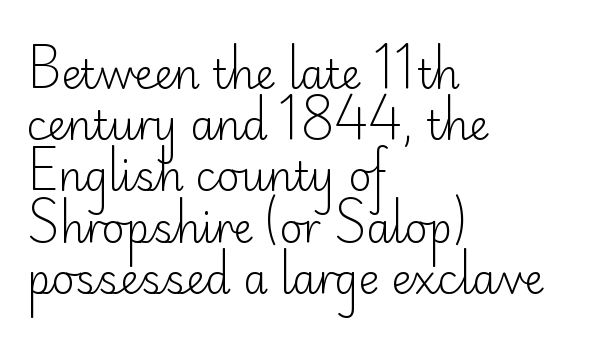
Q: Is the text bold? A: No.
Q: Is the text italic (slanted)? A: No, it is upright.
Q: Is the typeface a serif or a sans-serif typeface? A: Sans-serif.
Q: Is the text underlined? A: No.
Q: How is the paragraph aligned? A: Left-aligned.
Q: Is the spacing between letters normal or unusually wide? A: Normal.
Q: Is the spacing between lines tight, normal or loose? A: Normal.
Q: Width (condensed, normal, or wide)? A: Normal.
Q: Stroke contrast? A: Low.
Q: x-height? A: Small.
Q: Monospaced? A: No.
